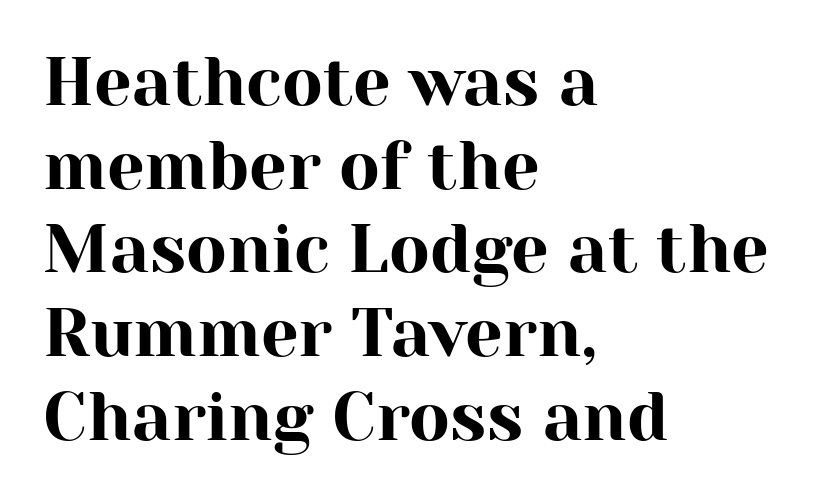
Yep, those are serifs on the letters. Baseline-to-baseline distance is the conventional proportion of letter height. There is no visible air inserted between adjacent glyphs. You can tell it's not italic because the verticals are truly vertical.
